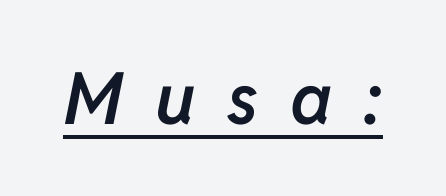
{"italic": "yes", "lean": "right", "slant_degrees": 11, "bold": "semi", "weight": "semibold", "width": "normal", "stroke_contrast": "low", "x_height": "medium", "monospaced": "no", "underline": "yes", "letter_spacing": "wide", "letter_spacing_em": 0.44, "glyph_px": 72}
